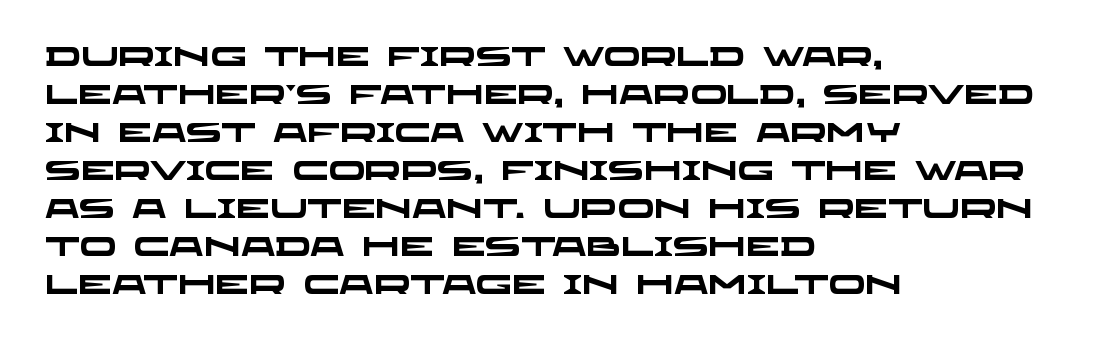
Beneath every word, the page is bare. Short note: letters normally spaced. Does the leading feel generous? No, just average. Alignment: flush left.
